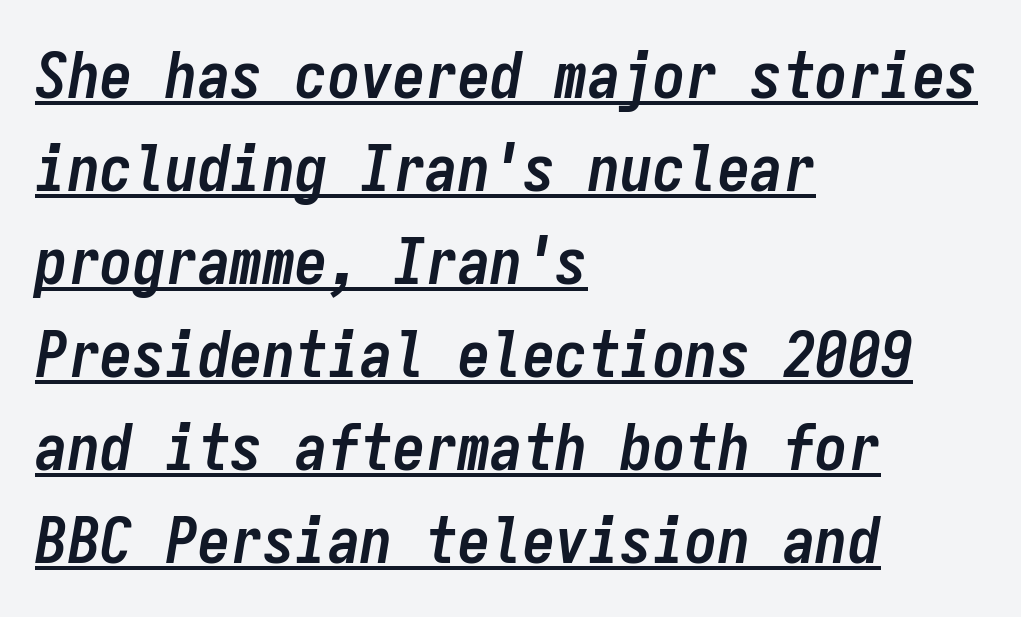
The line-height multiplier appears to be the usual default. The axis of the letterforms is tilted away from vertical. The sample has been set heavy, in full bold. The text block is weighted toward the left margin, trailing off unevenly rightward. This is underlined copy, the kind a proofreader might mark for attention.
